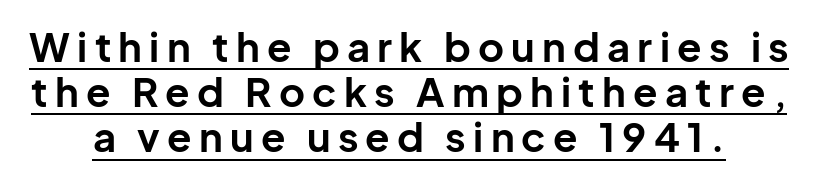
Q: Is the text bold? A: Yes.
Q: Is the text italic (slanted)? A: No, it is upright.
Q: Is the typeface a serif or a sans-serif typeface? A: Sans-serif.
Q: Is the text underlined? A: Yes.
Q: Is the spacing between lines tight, normal or loose? A: Tight.
Q: Width (condensed, normal, or wide)? A: Normal.
Q: Stroke contrast? A: Low.
Q: x-height? A: Medium.
Q: Monospaced? A: No.
